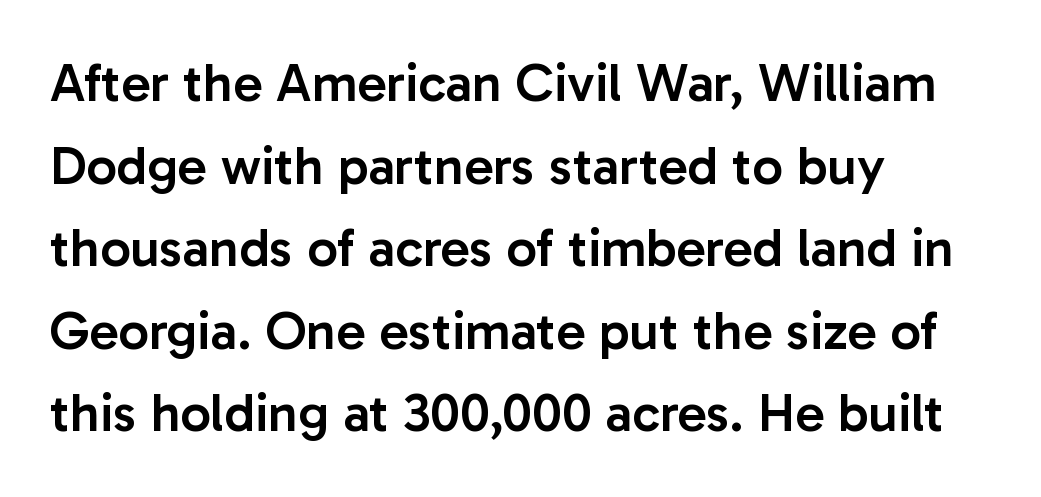
Q: Is the text bold? A: Semi-bold.
Q: Is the text italic (slanted)? A: No, it is upright.
Q: Is the typeface a serif or a sans-serif typeface? A: Sans-serif.
Q: Is the text underlined? A: No.
Q: How is the paragraph aligned? A: Left-aligned.
Q: Is the spacing between letters normal or unusually wide? A: Normal.
Q: Is the spacing between lines tight, normal or loose? A: Normal.
Q: Width (condensed, normal, or wide)? A: Normal.
Q: Stroke contrast? A: Low.
Q: x-height? A: Medium.
Q: Monospaced? A: No.
